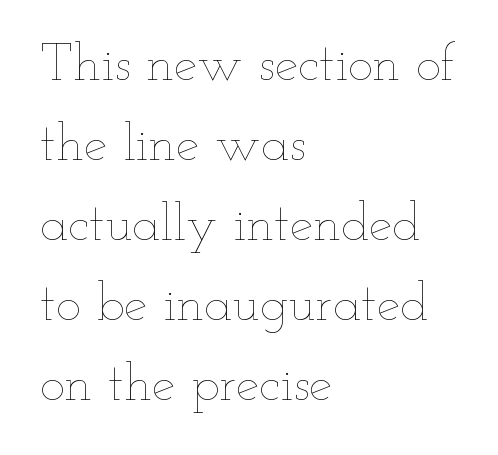
{"italic": "no", "bold": "no", "weight": "thin", "width": "wide", "stroke_contrast": "low", "x_height": "small", "monospaced": "no", "underline": "no", "align": "left", "line_spacing": "normal", "line_spacing_ratio": 1.51, "letter_spacing": "normal", "letter_spacing_em": 0.0, "glyph_px": 53}
